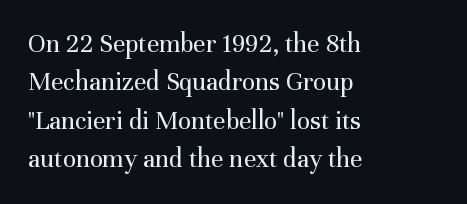
Q: Is the text bold? A: No.
Q: Is the text italic (slanted)? A: No, it is upright.
Q: Is the text underlined? A: No.
Q: How is the paragraph aligned? A: Left-aligned.
Q: Is the spacing between letters normal or unusually wide? A: Normal.
Q: Is the spacing between lines tight, normal or loose? A: Normal.
